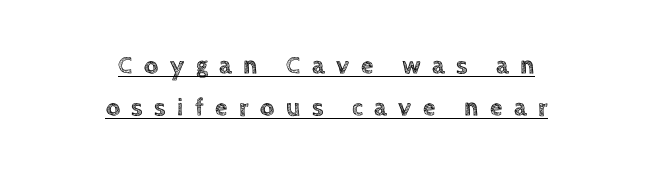
Regarding leading, the lines here are spaced in the standard way. Look at the tracking — it's clearly loosened, letters drifting apart. Designer's note — italics off, roman on. Check the space under the baseline: a stroke is drawn there.
